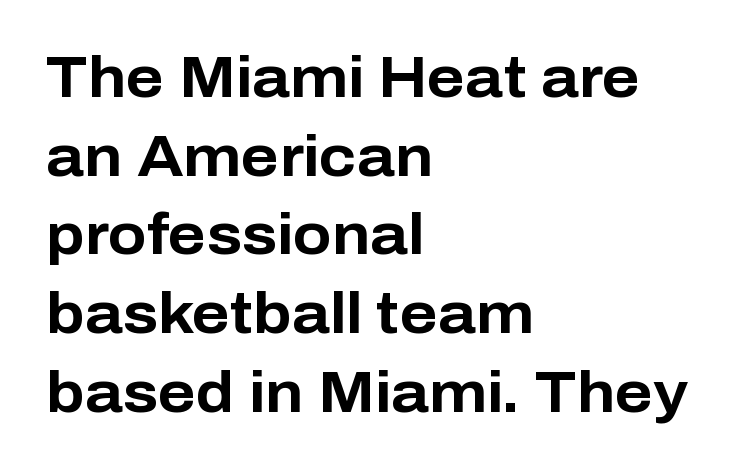
Q: Is the text bold? A: Yes.
Q: Is the text italic (slanted)? A: No, it is upright.
Q: Is the typeface a serif or a sans-serif typeface? A: Sans-serif.
Q: Is the text underlined? A: No.
Q: How is the paragraph aligned? A: Left-aligned.
Q: Is the spacing between letters normal or unusually wide? A: Normal.
Q: Is the spacing between lines tight, normal or loose? A: Normal.
Q: Width (condensed, normal, or wide)? A: Normal.
Q: Stroke contrast? A: Low.
Q: x-height? A: Medium.
Q: Monospaced? A: No.
